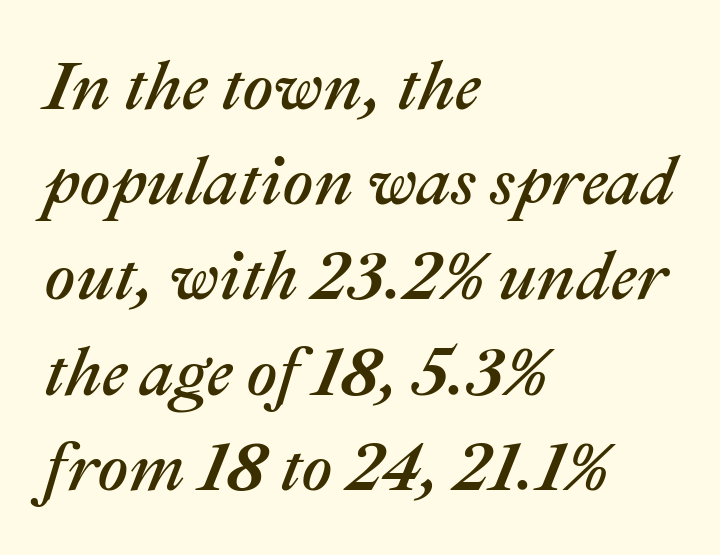
Caption: standard tracking, unaltered. The letters advance in unequal steps, a hallmark of proportional type. Check under the words: just untouched page. The whole block is typeset with a tilt.
